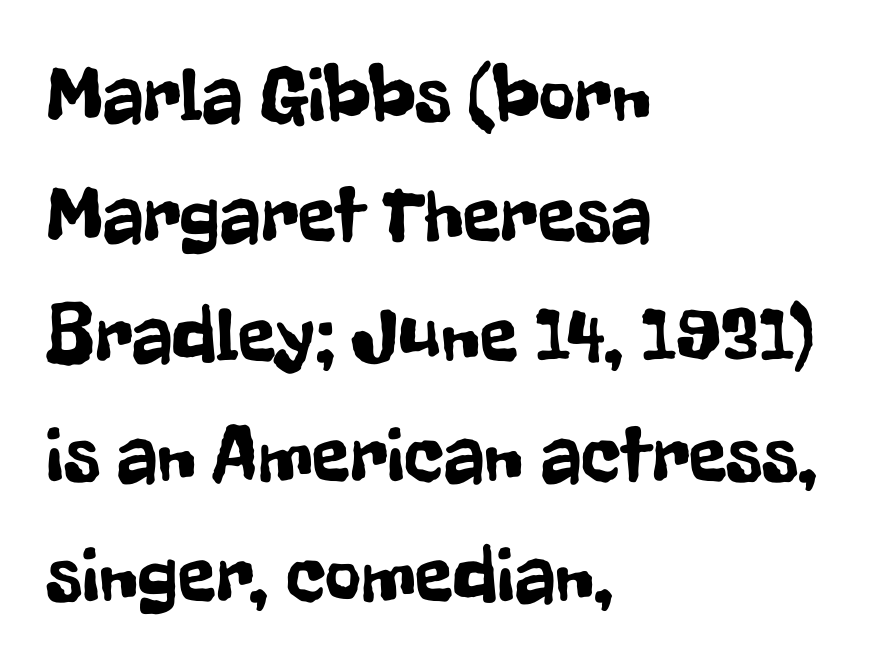
The image shows 78 px condensed sans-serif type, upright; set left-aligned, normal line spacing (1.54x), normal letter spacing, not underlined; low stroke contrast and a medium x-height.
